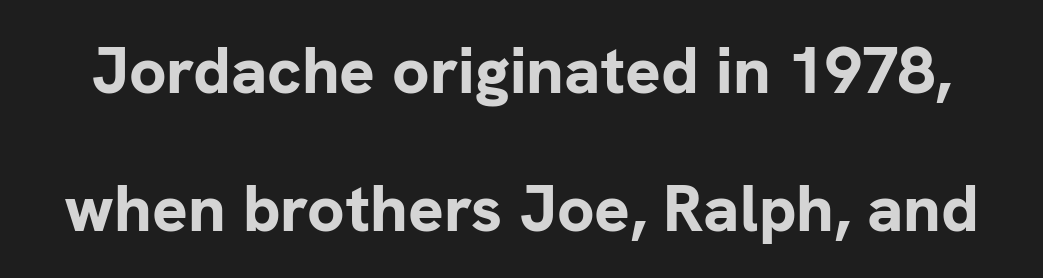
The letters advance in unequal steps, a hallmark of proportional type. The font's upright variant was chosen for this text. On the weight axis this lands at bold, roughly 700. Leading: increased.
